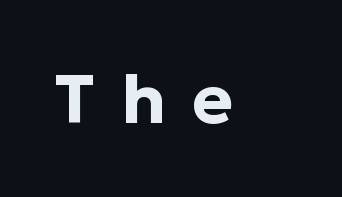
The image shows 69 px bold sans-serif type, upright; set unusually wide letter spacing (+0.38 em), not underlined; low stroke contrast and a medium x-height.
